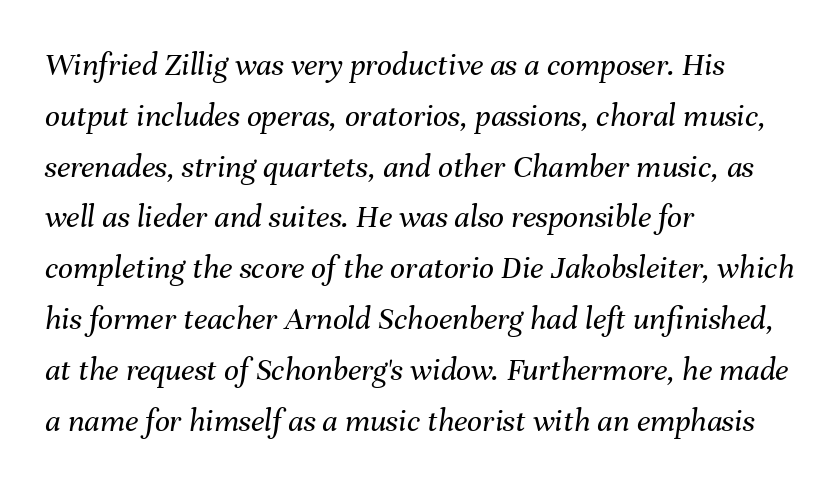
{"italic": "yes", "lean": "right", "slant_degrees": 8, "bold": "no", "weight": "regular", "width": "normal", "stroke_contrast": "medium", "x_height": "medium", "monospaced": "no", "underline": "no", "align": "left", "line_spacing": "normal", "line_spacing_ratio": 1.54, "letter_spacing": "normal", "letter_spacing_em": 0.0, "glyph_px": 33}
